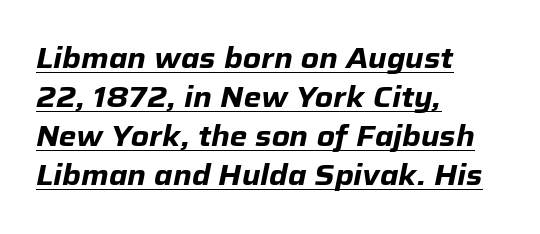
The image shows 28 px heavy type, italic (leaning right); set left-aligned, normal line spacing (1.39x), normal letter spacing, underlined; low stroke contrast and a medium x-height.
